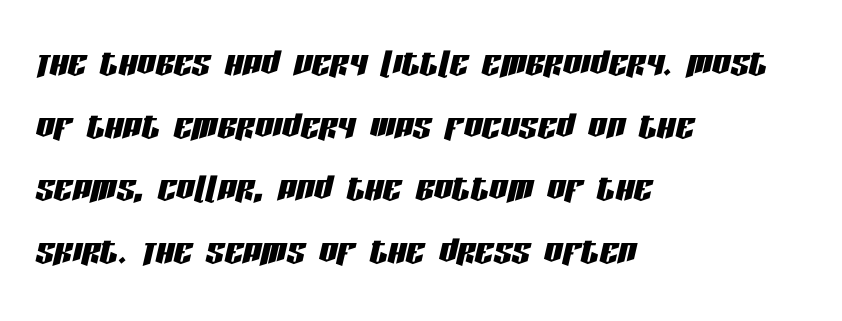
{"italic": "yes", "lean": "right", "slant_degrees": 13, "width": "condensed", "stroke_contrast": "low", "x_height": "large", "monospaced": "no", "underline": "no", "align": "left", "line_spacing": "normal", "line_spacing_ratio": 1.36, "letter_spacing": "normal", "letter_spacing_em": 0.0, "glyph_px": 46}
